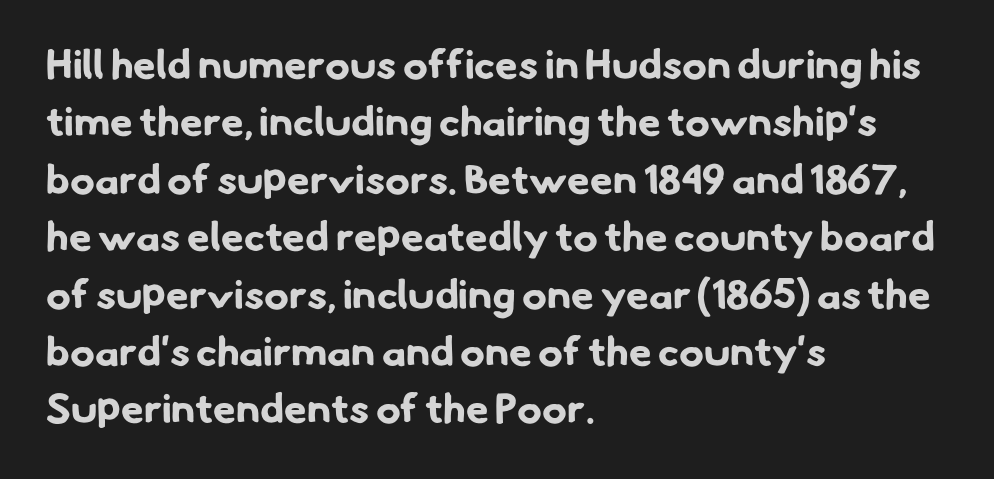
{"serif": "no", "bold": "yes", "weight": "bold", "width": "normal", "stroke_contrast": "low", "x_height": "small", "monospaced": "no", "underline": "no", "align": "left", "line_spacing": "normal", "line_spacing_ratio": 1.4, "letter_spacing": "normal", "letter_spacing_em": 0.0, "glyph_px": 41}
